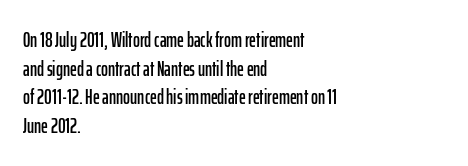
{"italic": "no", "underline": "no", "align": "left", "line_spacing": "normal", "line_spacing_ratio": 1.36, "letter_spacing": "normal", "letter_spacing_em": 0.0, "glyph_px": 21}
